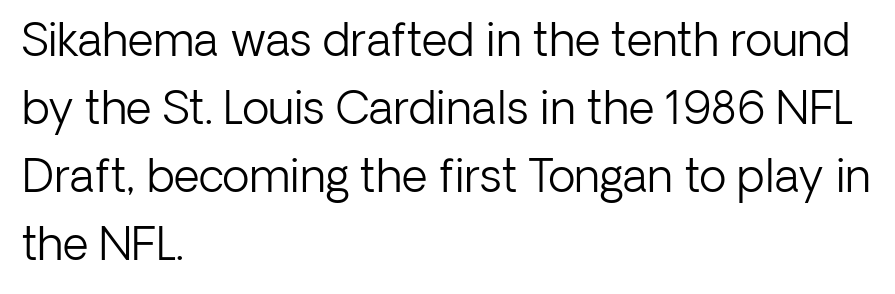
Q: Is the text bold? A: No.
Q: Is the text italic (slanted)? A: No, it is upright.
Q: Is the typeface a serif or a sans-serif typeface? A: Sans-serif.
Q: Is the text underlined? A: No.
Q: How is the paragraph aligned? A: Left-aligned.
Q: Is the spacing between letters normal or unusually wide? A: Normal.
Q: Is the spacing between lines tight, normal or loose? A: Normal.
Q: Width (condensed, normal, or wide)? A: Normal.
Q: Stroke contrast? A: Low.
Q: x-height? A: Medium.
Q: Monospaced? A: No.
